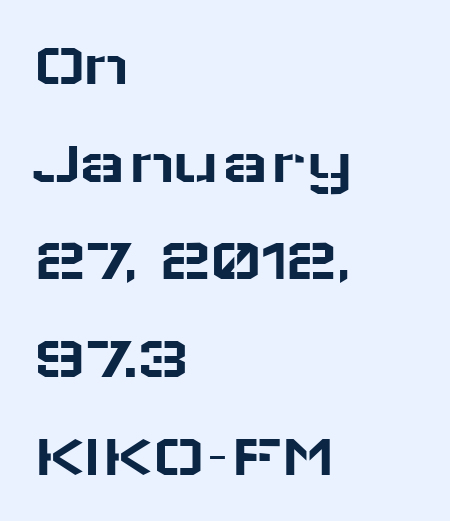
Q: Is the text italic (slanted)? A: No, it is upright.
Q: Is the typeface a serif or a sans-serif typeface? A: Sans-serif.
Q: Is the text underlined? A: No.
Q: How is the paragraph aligned? A: Left-aligned.
Q: Is the spacing between letters normal or unusually wide? A: Normal.
Q: Is the spacing between lines tight, normal or loose? A: Normal.
Q: Width (condensed, normal, or wide)? A: Wide.
Q: Stroke contrast? A: Low.
Q: x-height? A: Medium.
Q: Monospaced? A: No.
